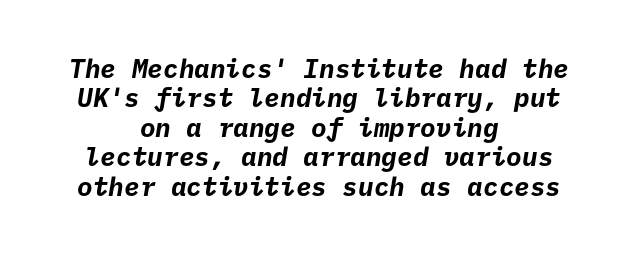
{"bold": "yes", "underline": "no", "align": "center", "line_spacing": "tight", "line_spacing_ratio": 1.13, "letter_spacing": "normal", "letter_spacing_em": 0.0, "glyph_px": 26}
